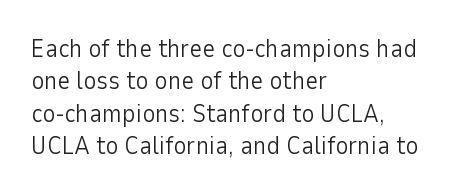
{"italic": "no", "bold": "no", "underline": "no", "align": "left", "line_spacing": "normal", "line_spacing_ratio": 1.3, "letter_spacing": "normal", "letter_spacing_em": 0.0, "glyph_px": 25}
